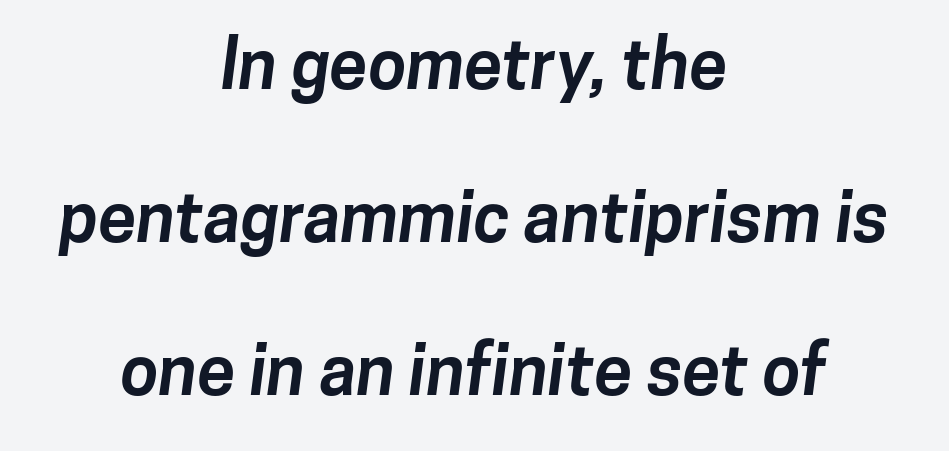
Q: Is the text bold? A: Yes.
Q: Is the typeface a serif or a sans-serif typeface? A: Sans-serif.
Q: Is the text underlined? A: No.
Q: How is the paragraph aligned? A: Centered.
Q: Is the spacing between letters normal or unusually wide? A: Normal.
Q: Is the spacing between lines tight, normal or loose? A: Loose.
Q: Width (condensed, normal, or wide)? A: Normal.
Q: Stroke contrast? A: Low.
Q: x-height? A: Medium.
Q: Monospaced? A: No.
